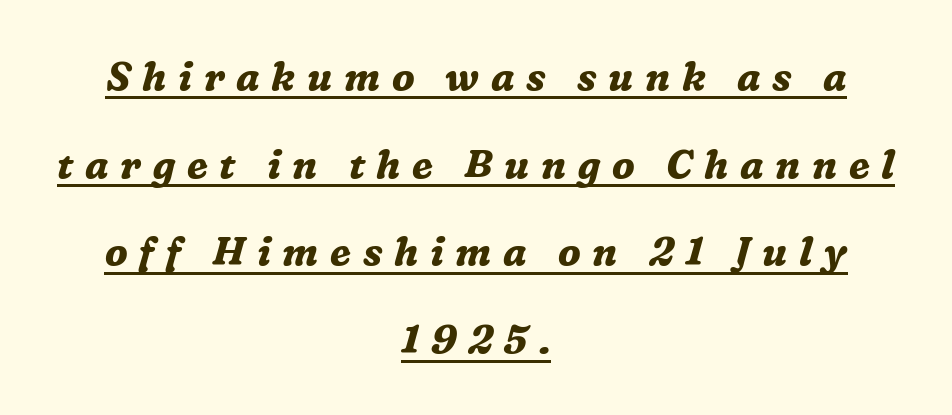
Q: Is the text bold? A: Yes.
Q: Is the text italic (slanted)? A: Yes, it leans right by about 16 degrees.
Q: Is the typeface a serif or a sans-serif typeface? A: Serif.
Q: Is the text underlined? A: Yes.
Q: How is the paragraph aligned? A: Centered.
Q: Is the spacing between letters normal or unusually wide? A: Unusually wide.
Q: Is the spacing between lines tight, normal or loose? A: Loose.
Q: Width (condensed, normal, or wide)? A: Normal.
Q: Stroke contrast? A: Medium.
Q: x-height? A: Medium.
Q: Monospaced? A: No.
